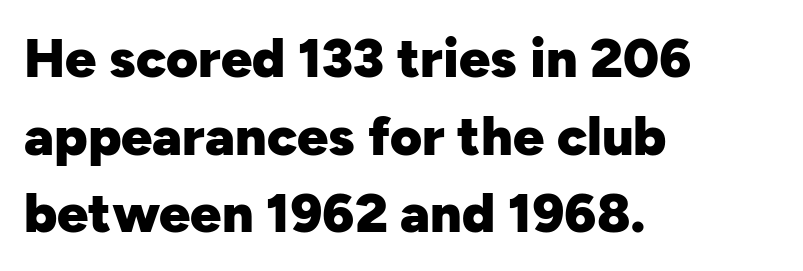
Q: Is the text bold? A: Yes.
Q: Is the text italic (slanted)? A: No, it is upright.
Q: Is the typeface a serif or a sans-serif typeface? A: Sans-serif.
Q: Is the text underlined? A: No.
Q: How is the paragraph aligned? A: Left-aligned.
Q: Is the spacing between letters normal or unusually wide? A: Normal.
Q: Is the spacing between lines tight, normal or loose? A: Normal.
Q: Width (condensed, normal, or wide)? A: Normal.
Q: Stroke contrast? A: Low.
Q: x-height? A: Medium.
Q: Monospaced? A: No.
